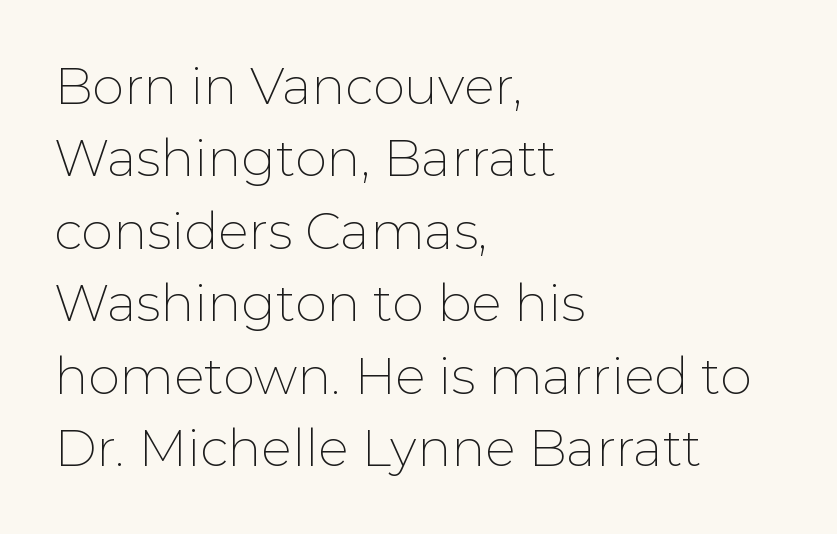
Rule under the text: the space is simply empty. The letters stand upright; this is a roman face. Here the designer chose a conventional face with non-uniform glyph widths. Unlike a traditional serif, this face leaves its strokes unadorned.
